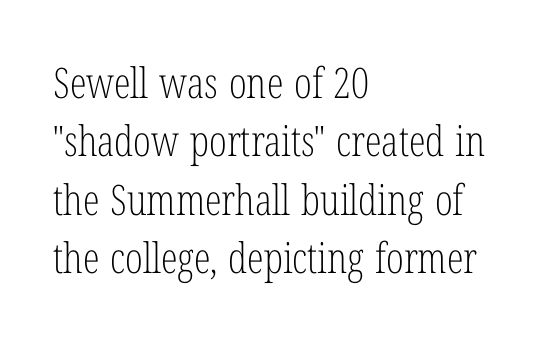
{"serif": "yes", "italic": "no", "bold": "no", "weight": "light", "width": "condensed", "stroke_contrast": "low", "x_height": "medium", "monospaced": "no", "underline": "no", "align": "left", "line_spacing": "normal", "line_spacing_ratio": 1.39, "letter_spacing": "normal", "letter_spacing_em": 0.0, "glyph_px": 42}
